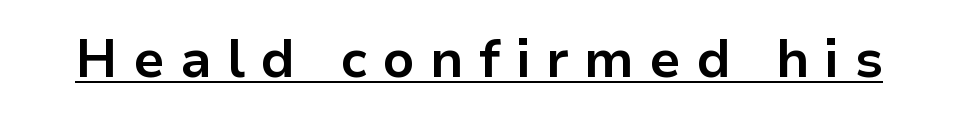
The letters carry no serifs — their stems end cleanly without finishing strokes. These lines carry a lot of weight — the face is fully bold. Emphasis is given by a line drawn under the lettering. Does the lettering tilt? It doesn't — this is upright.
